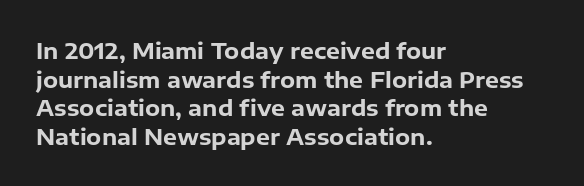
Teacher's note: observe the even left margin — that is flush-left alignment. You can tell it's not italic because the verticals are truly vertical. Words float on clear page, feet unadorned. The letterforms sit shoulder to shoulder at normal distance.
